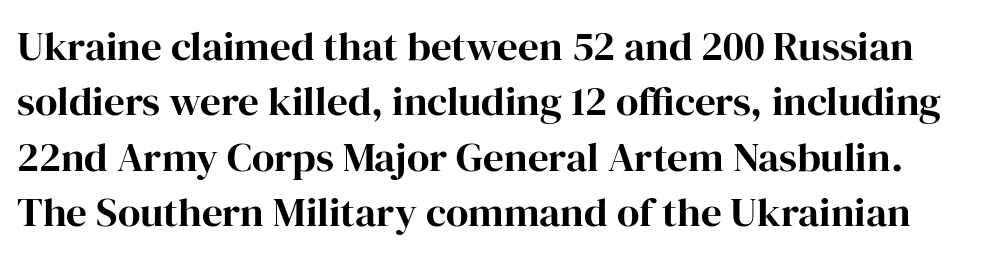
{"serif": "yes", "italic": "no", "bold": "yes", "weight": "bold", "width": "normal", "stroke_contrast": "high", "x_height": "medium", "monospaced": "no", "underline": "no", "line_spacing": "normal", "line_spacing_ratio": 1.35, "letter_spacing": "normal", "letter_spacing_em": 0.0, "glyph_px": 41}
